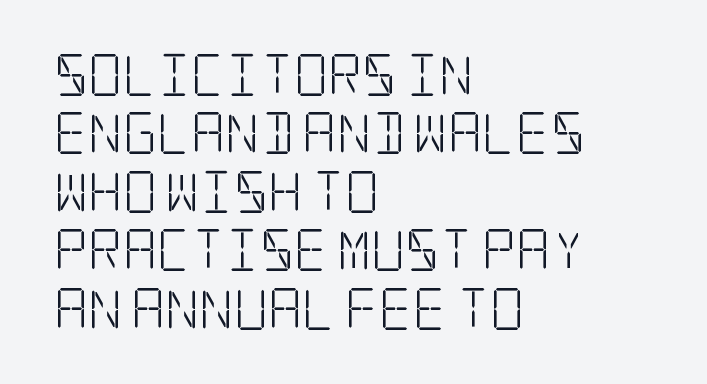
Nobody touched the tracking dial on this one. Visually the block forms a straight wall on the left and a jagged coastline on the right. The string is rendered with underlining switched off. Interline gaps are of average width in this sample. Note: serifs present on the glyphs. Italic? Not at all — the glyphs are vertical.
